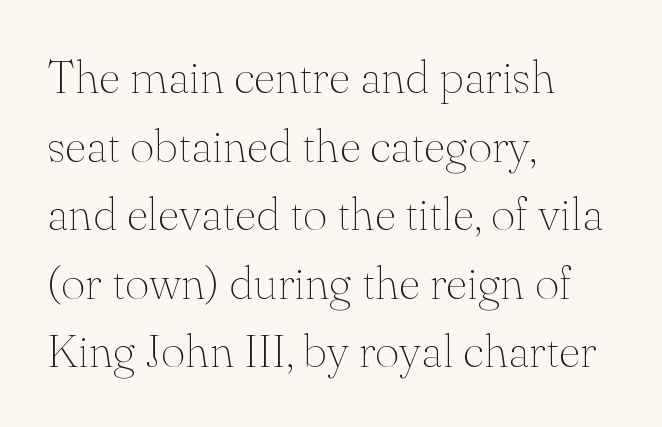
Q: Is the text bold? A: No.
Q: Is the text italic (slanted)? A: No, it is upright.
Q: Is the typeface a serif or a sans-serif typeface? A: Serif.
Q: Is the text underlined? A: No.
Q: How is the paragraph aligned? A: Left-aligned.
Q: Is the spacing between letters normal or unusually wide? A: Normal.
Q: Is the spacing between lines tight, normal or loose? A: Normal.
Q: Width (condensed, normal, or wide)? A: Normal.
Q: Stroke contrast? A: Medium.
Q: x-height? A: Small.
Q: Monospaced? A: No.
